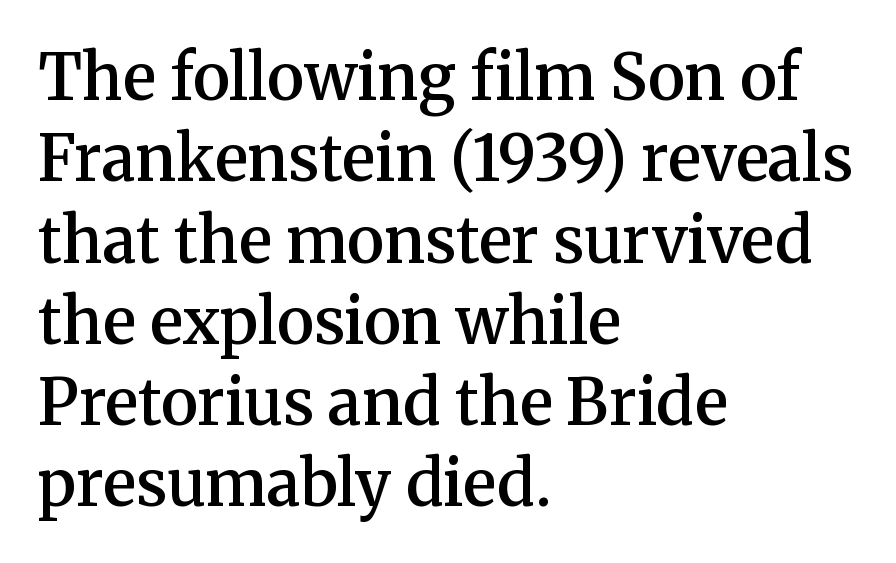
{"serif": "yes", "italic": "no", "bold": "semi", "weight": "semibold", "width": "normal", "stroke_contrast": "medium", "x_height": "medium", "monospaced": "no", "underline": "no", "align": "left", "line_spacing": "normal", "line_spacing_ratio": 1.29, "letter_spacing": "normal", "letter_spacing_em": 0.0, "glyph_px": 63}
